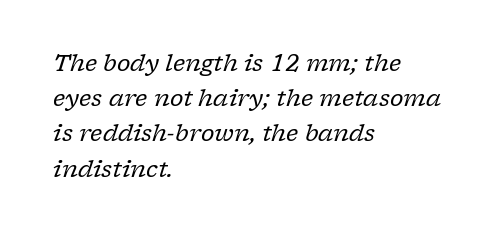
The image shows 23 px text type, italic (leaning right); set left-aligned, normal line spacing (1.53x), normal letter spacing, not underlined.
